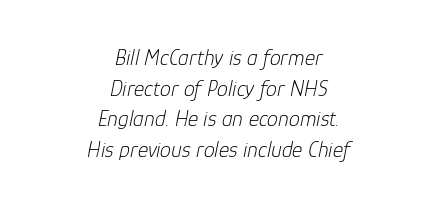
Does extra space separate the letters? No, they use regular spacing. The line-height multiplier appears to be the usual default. Each line is balanced around a shared central axis. Designer's note — italics engaged.
